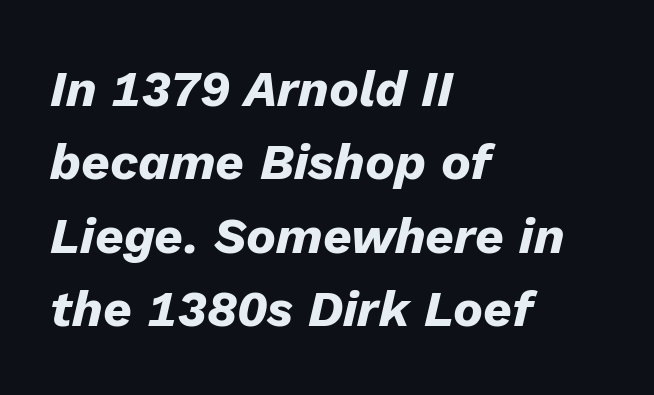
The face used here is rendered with its standard letterfit. If you drew a line through each stem, it would be angled. The rag falls on the right side of this text block. Weight check: bold — yes, fully.
